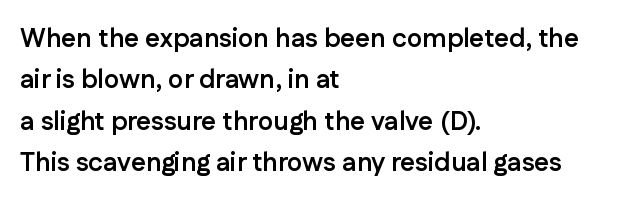
The image shows 26 px bold type, upright; set left-aligned, normal line spacing (1.59x), normal letter spacing, not underlined.
